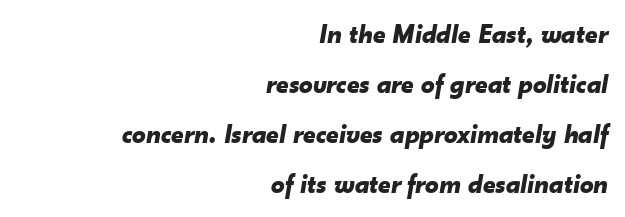
{"italic": "yes", "lean": "right", "slant_degrees": 10, "bold": "yes", "underline": "no", "align": "right", "line_spacing_ratio": 1.85, "letter_spacing": "normal", "letter_spacing_em": 0.0, "glyph_px": 27}
